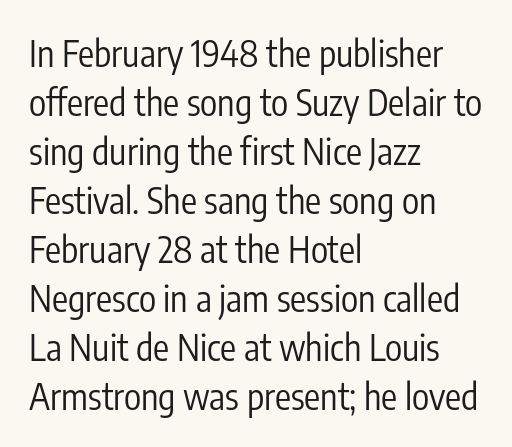
{"serif": "no", "italic": "no", "bold": "no", "weight": "regular", "width": "condensed", "stroke_contrast": "low", "x_height": "medium", "monospaced": "no", "underline": "no", "align": "left", "line_spacing": "normal", "line_spacing_ratio": 1.36, "letter_spacing": "normal", "letter_spacing_em": 0.0, "glyph_px": 36}
